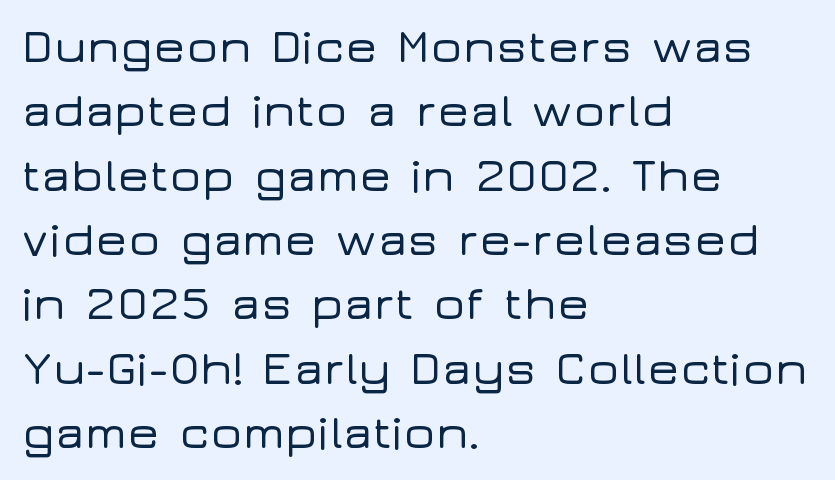
{"serif": "no", "italic": "no", "width": "wide", "stroke_contrast": "low", "x_height": "medium", "monospaced": "no", "underline": "no", "align": "left", "line_spacing": "normal", "line_spacing_ratio": 1.34, "letter_spacing": "normal", "letter_spacing_em": 0.0, "glyph_px": 48}
